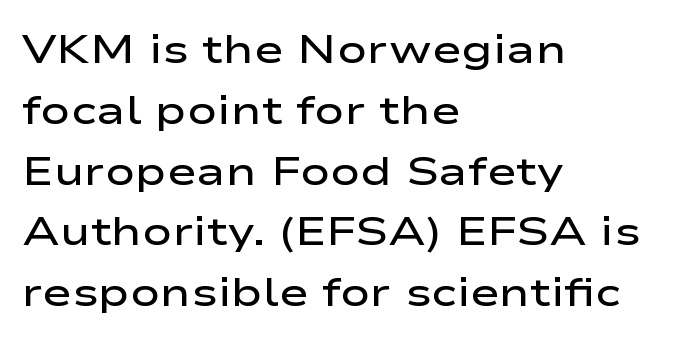
{"serif": "no", "italic": "no", "bold": "semi", "weight": "semibold", "width": "wide", "stroke_contrast": "low", "x_height": "medium", "monospaced": "no", "underline": "no", "align": "left", "line_spacing": "normal", "line_spacing_ratio": 1.52, "letter_spacing": "normal", "letter_spacing_em": 0.0, "glyph_px": 40}
